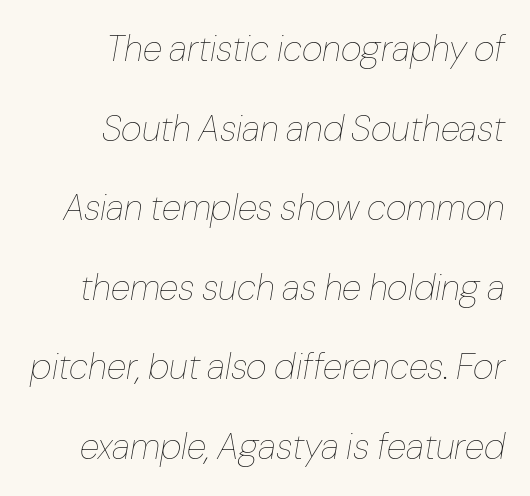
{"italic": "yes", "lean": "right", "slant_degrees": 10, "bold": "no", "weight": "thin", "width": "normal", "stroke_contrast": "low", "x_height": "medium", "monospaced": "no", "underline": "no", "align": "right", "line_spacing": "loose", "line_spacing_ratio": 2.21, "letter_spacing": "normal", "letter_spacing_em": 0.0, "glyph_px": 36}
